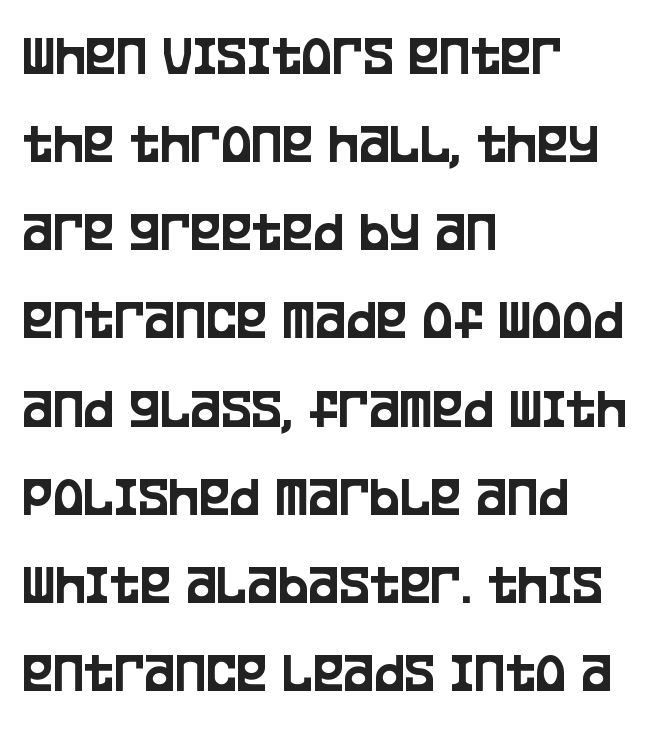
The setting favours the left margin, as ordinary paragraphs usually do. Classification — sans serif. Just letters on the line, the space beneath them empty. The line texture is even and compact thanks to regular tracking.
